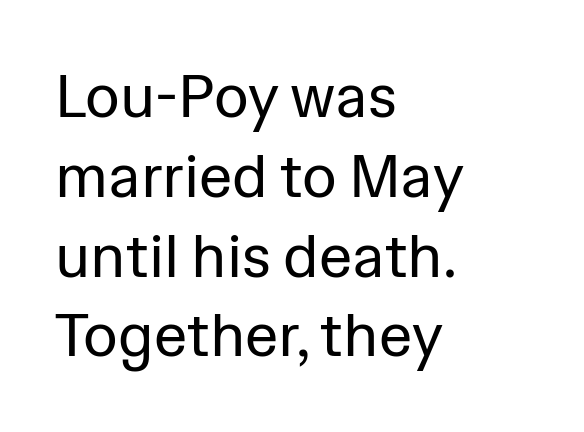
{"serif": "no", "italic": "no", "bold": "no", "weight": "regular", "width": "normal", "stroke_contrast": "low", "x_height": "medium", "monospaced": "no", "underline": "no", "align": "left", "line_spacing": "normal", "line_spacing_ratio": 1.33, "letter_spacing": "normal", "letter_spacing_em": 0.0, "glyph_px": 60}
